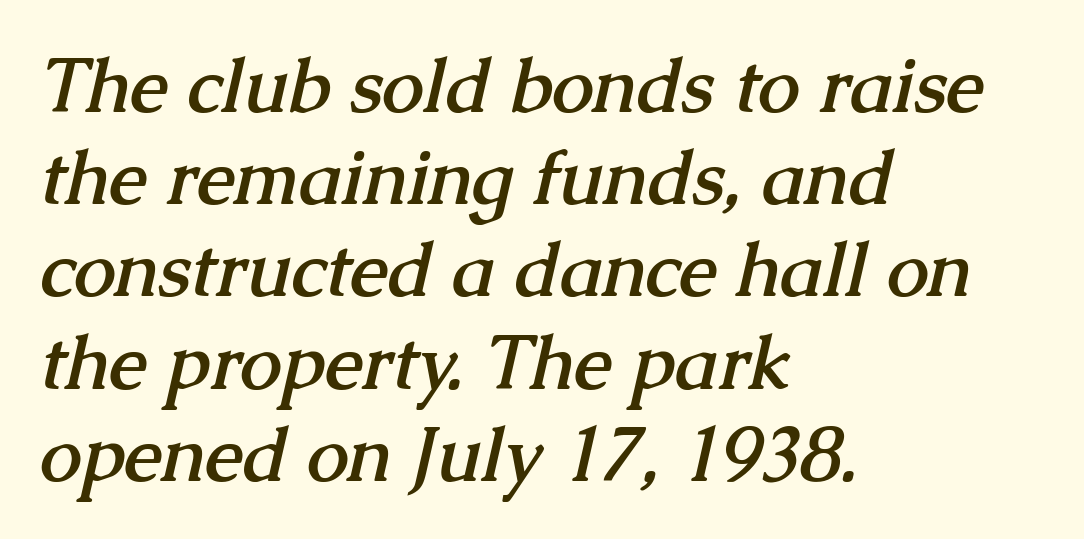
Q: Is the text bold? A: Yes.
Q: Is the typeface a serif or a sans-serif typeface? A: Serif.
Q: Is the text underlined? A: No.
Q: How is the paragraph aligned? A: Left-aligned.
Q: Is the spacing between letters normal or unusually wide? A: Normal.
Q: Width (condensed, normal, or wide)? A: Normal.
Q: Stroke contrast? A: Medium.
Q: x-height? A: Medium.
Q: Monospaced? A: No.
